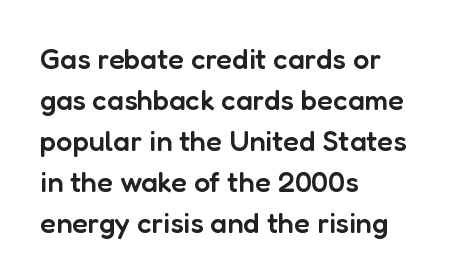
Q: Is the text bold? A: Semi-bold.
Q: Is the text italic (slanted)? A: No, it is upright.
Q: Is the typeface a serif or a sans-serif typeface? A: Sans-serif.
Q: Is the text underlined? A: No.
Q: How is the paragraph aligned? A: Left-aligned.
Q: Is the spacing between letters normal or unusually wide? A: Normal.
Q: Is the spacing between lines tight, normal or loose? A: Normal.
Q: Width (condensed, normal, or wide)? A: Normal.
Q: Stroke contrast? A: Low.
Q: x-height? A: Medium.
Q: Monospaced? A: No.
